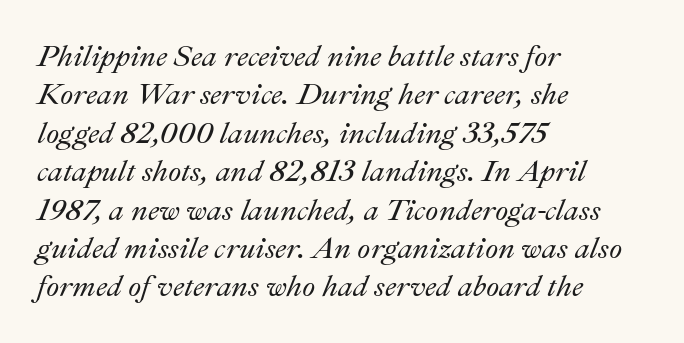
Q: Is the text italic (slanted)? A: Yes, it leans right by about 22 degrees.
Q: Is the text underlined? A: No.
Q: How is the paragraph aligned? A: Left-aligned.
Q: Is the spacing between letters normal or unusually wide? A: Normal.
Q: Is the spacing between lines tight, normal or loose? A: Normal.
Q: Width (condensed, normal, or wide)? A: Normal.
Q: Stroke contrast? A: Medium.
Q: x-height? A: Small.
Q: Monospaced? A: No.
